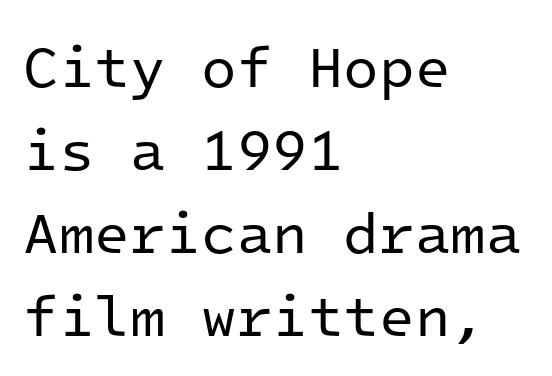
The image shows 58 px regular-weight sans-serif type, upright, monospaced; set left-aligned, normal line spacing (1.43x), normal letter spacing, not underlined; low stroke contrast and a medium x-height.
